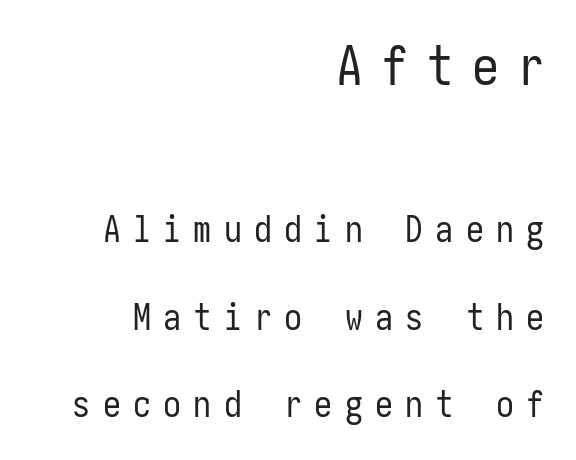
Scale decreases going downward across the two blocks. The passage shown is not bold in any degree. The glyphs in this specimen are sans serif. Substantial extra tracking has been applied to these lines.
